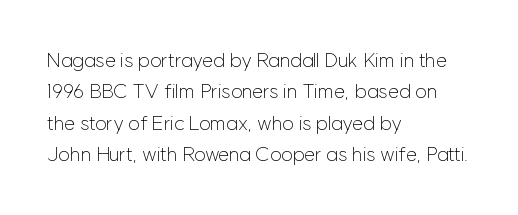
The image shows 20 px text type, upright; set left-aligned, normal line spacing (1.57x), normal letter spacing, not underlined.
